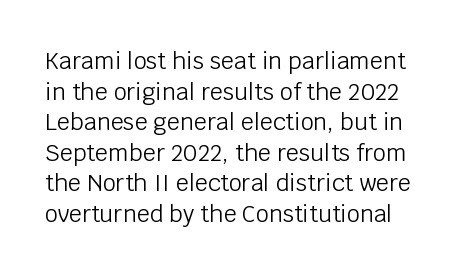
{"italic": "no", "bold": "no", "underline": "no", "line_spacing": "normal", "line_spacing_ratio": 1.33, "letter_spacing": "normal", "letter_spacing_em": 0.0, "glyph_px": 23}
